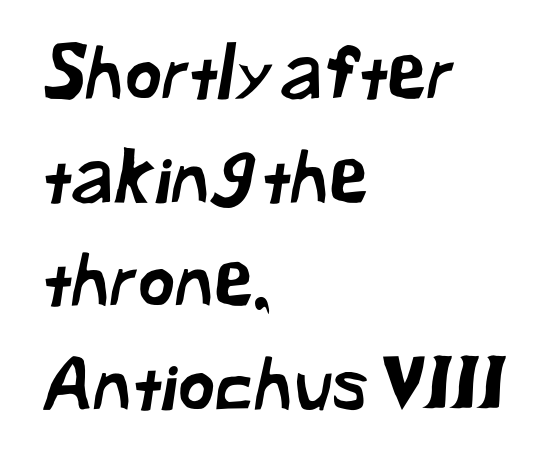
Q: Is the typeface a serif or a sans-serif typeface? A: Sans-serif.
Q: Is the text underlined? A: No.
Q: How is the paragraph aligned? A: Left-aligned.
Q: Is the spacing between letters normal or unusually wide? A: Normal.
Q: Is the spacing between lines tight, normal or loose? A: Normal.
Q: Width (condensed, normal, or wide)? A: Normal.
Q: Stroke contrast? A: Low.
Q: x-height? A: Medium.
Q: Monospaced? A: No.
